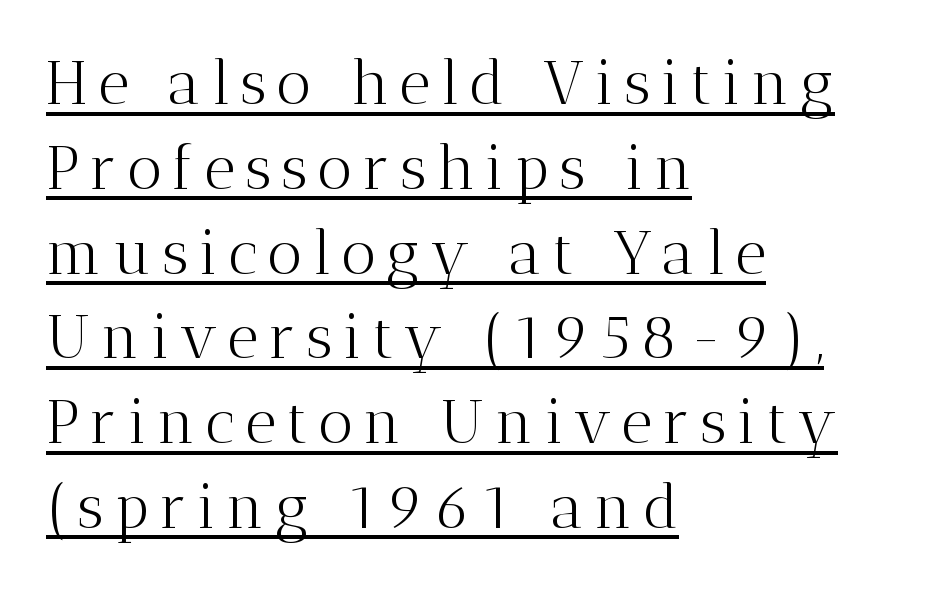
{"serif": "yes", "italic": "no", "bold": "no", "weight": "light", "width": "normal", "stroke_contrast": "medium", "x_height": "medium", "monospaced": "no", "underline": "yes", "align": "left", "line_spacing": "normal", "line_spacing_ratio": 1.39, "glyph_px": 61}
